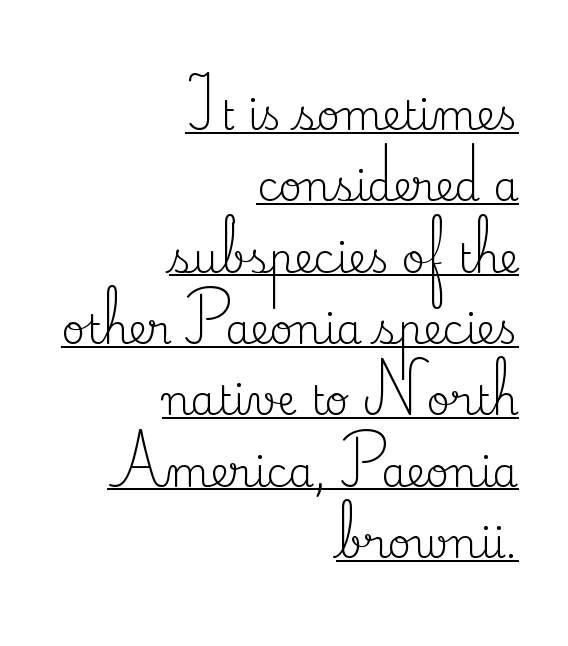
Designer's note — italics off, roman on. Is this a fixed-width face? No — the glyphs have proportional, varying widths. Each word holds together tightly as a unit, with standard inter-letter gaps. Glance below the letters and you will spot a drawn line.
